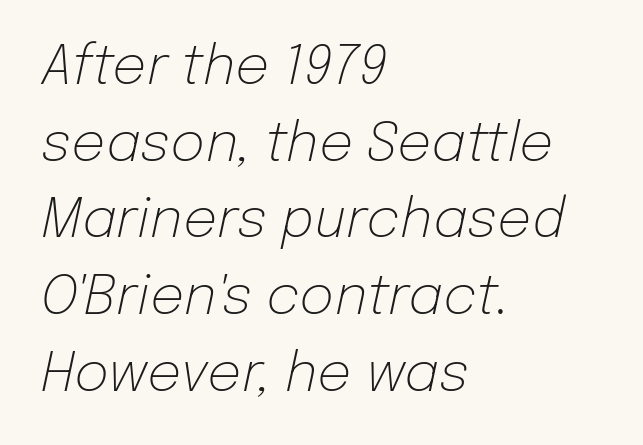
{"italic": "yes", "lean": "right", "slant_degrees": 12, "bold": "no", "weight": "light", "width": "normal", "stroke_contrast": "low", "x_height": "medium", "monospaced": "no", "underline": "no", "align": "left", "line_spacing": "normal", "line_spacing_ratio": 1.42, "letter_spacing": "normal", "letter_spacing_em": 0.0, "glyph_px": 54}
